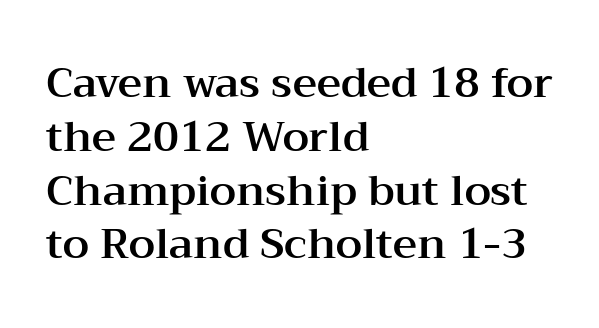
Q: Is the text italic (slanted)? A: No, it is upright.
Q: Is the typeface a serif or a sans-serif typeface? A: Serif.
Q: Is the text underlined? A: No.
Q: How is the paragraph aligned? A: Left-aligned.
Q: Is the spacing between letters normal or unusually wide? A: Normal.
Q: Is the spacing between lines tight, normal or loose? A: Normal.
Q: Width (condensed, normal, or wide)? A: Wide.
Q: Stroke contrast? A: Medium.
Q: x-height? A: Medium.
Q: Monospaced? A: No.
